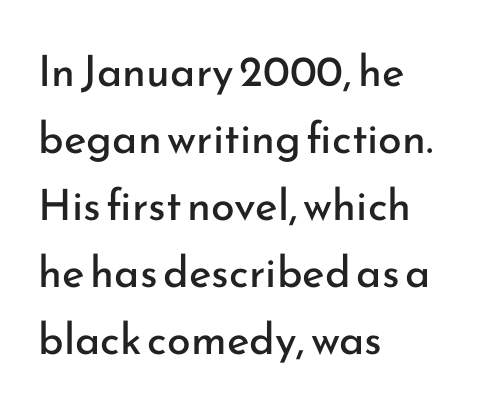
The image shows 43 px regular-weight sans-serif type, upright; set left-aligned, normal line spacing (1.56x), normal letter spacing, not underlined; low stroke contrast and a small x-height.
